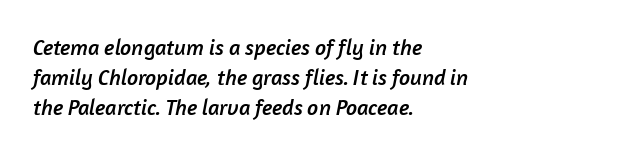
Rows of type keep a routine distance in the vertical direction. A typesetter would call this zero additional tracking. Leftover space on each line is placed entirely after the last word. Descenders are the only things crossing below the line.
